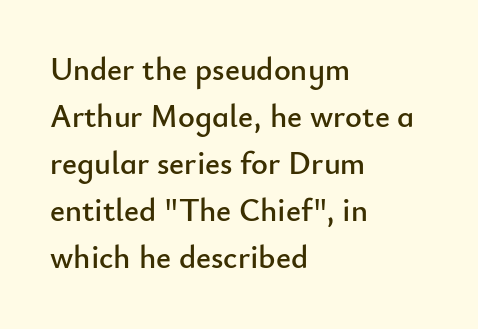
Leading: standard. Does extra space separate the letters? No, they use regular spacing. Decoration check: the copy has no underline. The paragraph shown leans on its left margin.
